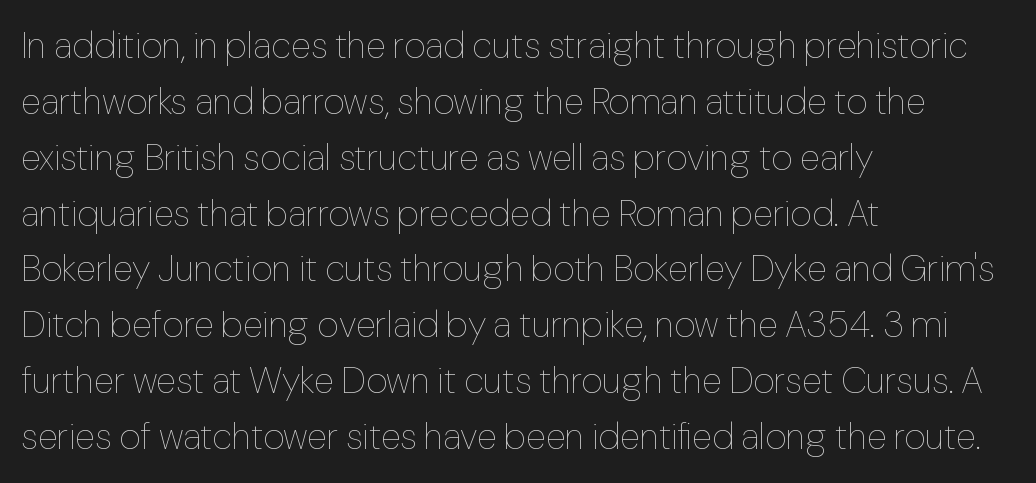
The image shows 37 px thin type, upright; set left-aligned, normal line spacing (1.51x), normal letter spacing, not underlined; low stroke contrast and a medium x-height.
